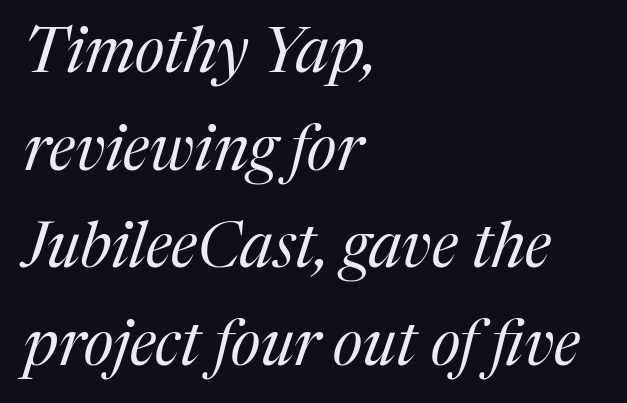
{"serif": "yes", "italic": "yes", "lean": "right", "slant_degrees": 17, "bold": "no", "weight": "regular", "width": "normal", "stroke_contrast": "medium", "x_height": "medium", "monospaced": "no", "underline": "no", "align": "left", "line_spacing": "normal", "line_spacing_ratio": 1.55, "letter_spacing": "normal", "letter_spacing_em": 0.0, "glyph_px": 63}
